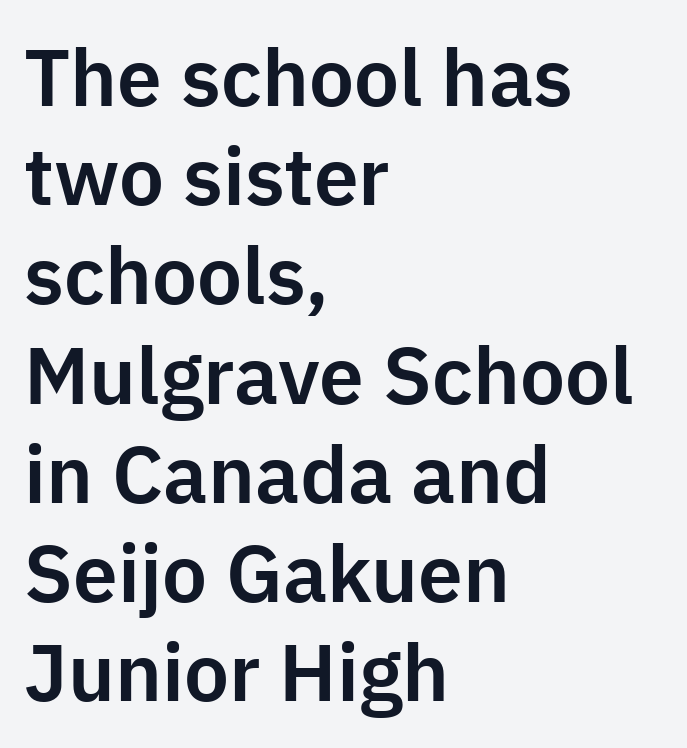
Each line starts at the same left margin while the right side varies. Look at the tracking — it's just the regular setting, nothing added. It's the straight-up-and-down kind of type. Note the varied advance widths — an 'i' is clearly narrower than an 'm'.
